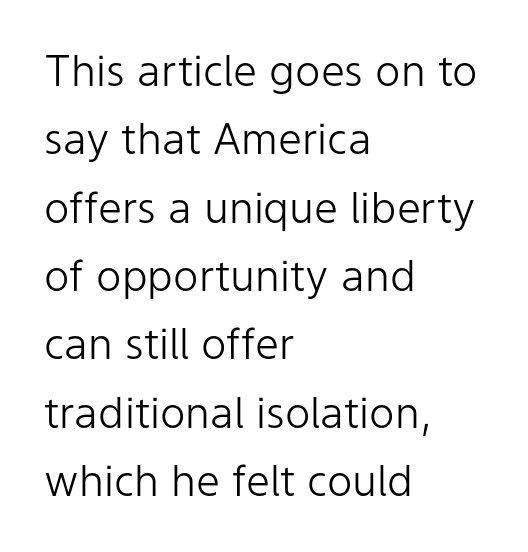
The image shows 43 px light sans-serif type, upright; set left-aligned, normal line spacing (1.59x), normal letter spacing, not underlined; low stroke contrast and a medium x-height.
